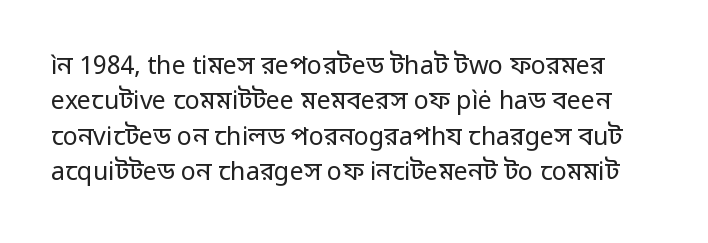
The image shows 25 px text type, upright; set normal line spacing (1.42x), normal letter spacing, not underlined.
